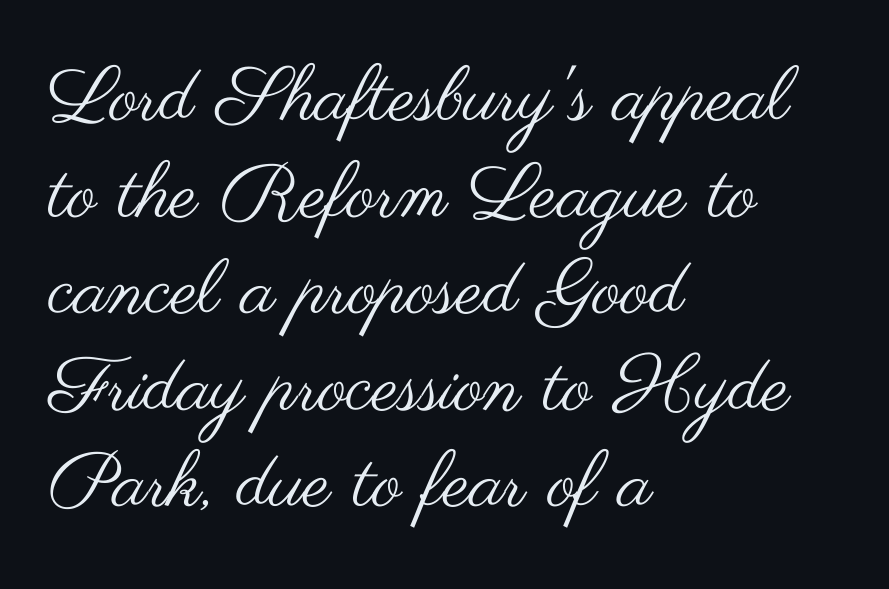
The passage shown is not bold in any degree. Successive baselines arrive at the customary interval. The string is rendered with underlining switched off. Think of a printed novel: that variable character pitch is what you see here. Observe the ordinary spacing: letters are neighbours, not strangers.
